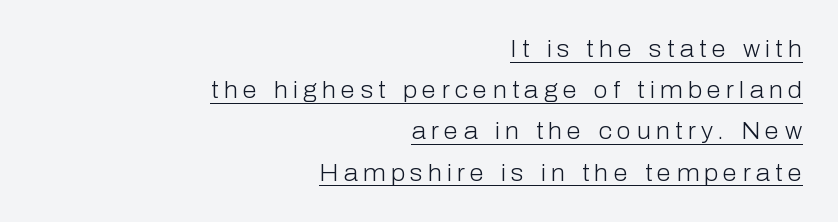
The image shows 23 px text type, upright; set right-aligned, line spacing 1.79x, unusually wide letter spacing (+0.23 em), underlined.
